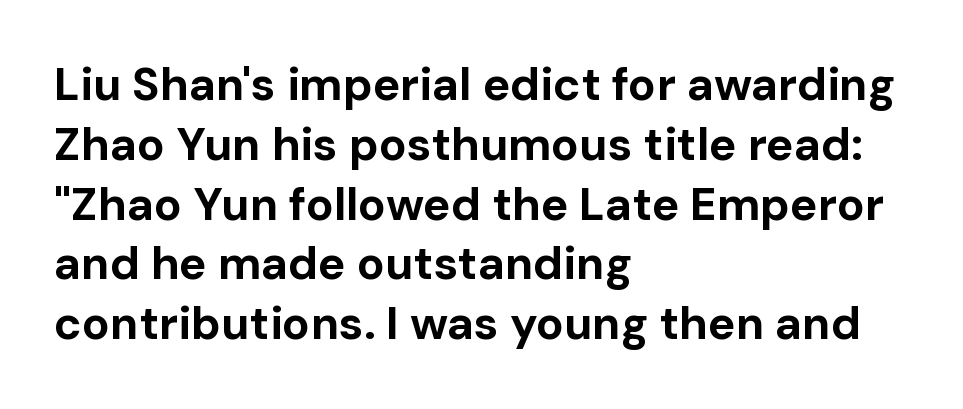
Is the letter spacing exaggerated? No — it looks like the ordinary default. Reading down the block, your eye returns to a fixed left position each line. Proportional: the letters do not fall into vertical columns. A typesetter would call this leading conventional body-copy spacing. The characters display no serif detailing; their extremities are plain.
